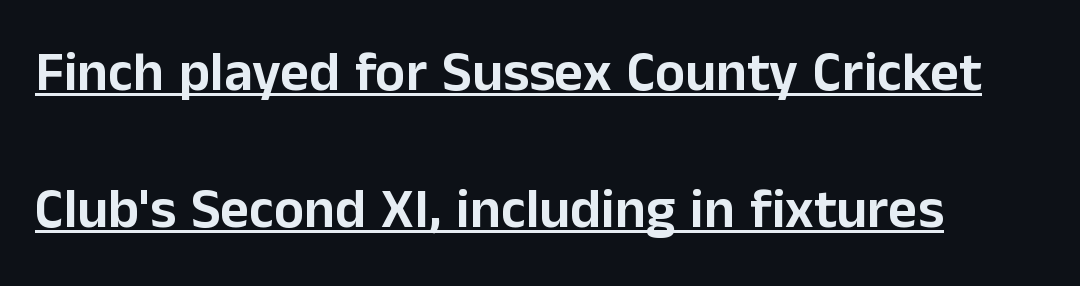
{"serif": "no", "italic": "no", "width": "normal", "stroke_contrast": "low", "x_height": "medium", "monospaced": "no", "underline": "yes", "align": "left", "line_spacing": "loose", "line_spacing_ratio": 2.44, "letter_spacing": "normal", "letter_spacing_em": 0.0, "glyph_px": 56}
